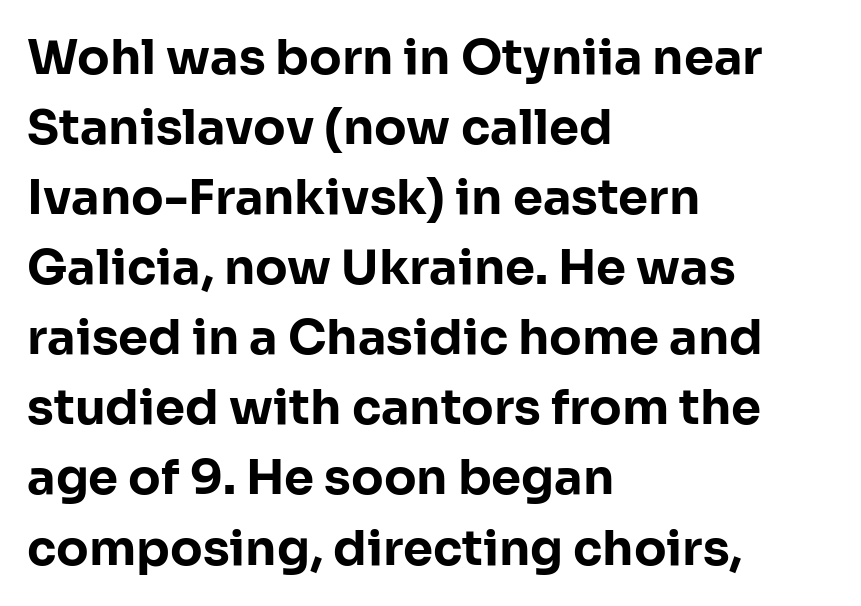
Q: Is the text bold? A: Yes.
Q: Is the text italic (slanted)? A: No, it is upright.
Q: Is the typeface a serif or a sans-serif typeface? A: Sans-serif.
Q: Is the text underlined? A: No.
Q: How is the paragraph aligned? A: Left-aligned.
Q: Is the spacing between letters normal or unusually wide? A: Normal.
Q: Is the spacing between lines tight, normal or loose? A: Normal.
Q: Width (condensed, normal, or wide)? A: Normal.
Q: Stroke contrast? A: Low.
Q: x-height? A: Medium.
Q: Monospaced? A: No.
